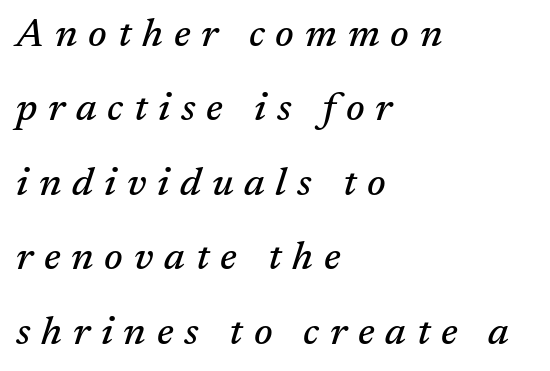
The image shows 40 px serif type, italic (leaning right); set left-aligned, line spacing 1.86x, unusually wide letter spacing (+0.27 em), not underlined; medium stroke contrast and a medium x-height.
